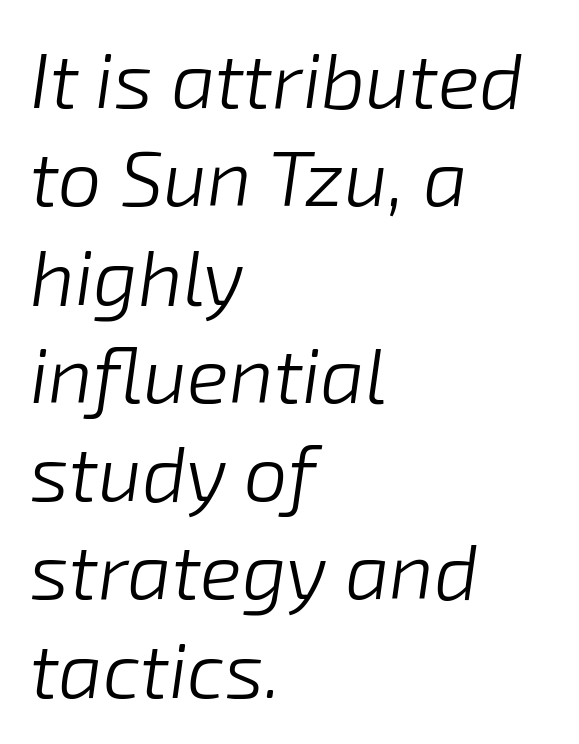
Q: Is the text bold? A: No.
Q: Is the text italic (slanted)? A: Yes, it leans right by about 8 degrees.
Q: Is the text underlined? A: No.
Q: How is the paragraph aligned? A: Left-aligned.
Q: Is the spacing between letters normal or unusually wide? A: Normal.
Q: Is the spacing between lines tight, normal or loose? A: Normal.
Q: Width (condensed, normal, or wide)? A: Normal.
Q: Stroke contrast? A: Low.
Q: x-height? A: Medium.
Q: Monospaced? A: No.
